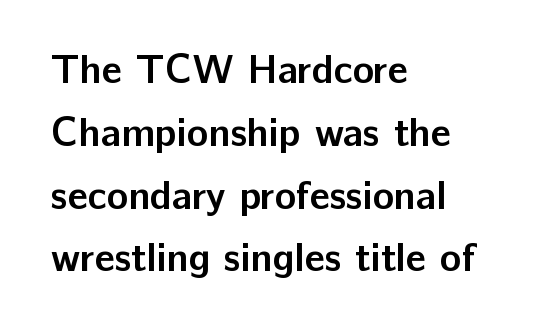
{"serif": "no", "italic": "no", "bold": "yes", "weight": "semibold", "width": "normal", "stroke_contrast": "low", "x_height": "medium", "monospaced": "no", "underline": "no", "align": "left", "line_spacing": "normal", "line_spacing_ratio": 1.57, "letter_spacing": "normal", "letter_spacing_em": 0.0, "glyph_px": 40}
